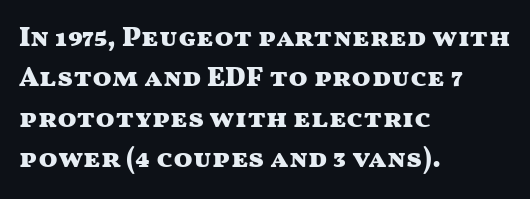
Q: Is the text bold? A: Yes.
Q: Is the text italic (slanted)? A: No, it is upright.
Q: Is the typeface a serif or a sans-serif typeface? A: Sans-serif.
Q: Is the text underlined? A: No.
Q: How is the paragraph aligned? A: Left-aligned.
Q: Is the spacing between letters normal or unusually wide? A: Normal.
Q: Is the spacing between lines tight, normal or loose? A: Normal.
Q: Width (condensed, normal, or wide)? A: Wide.
Q: Stroke contrast? A: Medium.
Q: x-height? A: Medium.
Q: Monospaced? A: No.
